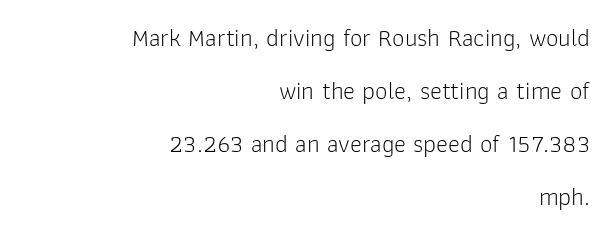
{"italic": "no", "bold": "no", "underline": "no", "align": "right", "line_spacing": "loose", "line_spacing_ratio": 2.12, "letter_spacing": "normal", "letter_spacing_em": 0.0, "glyph_px": 25}
